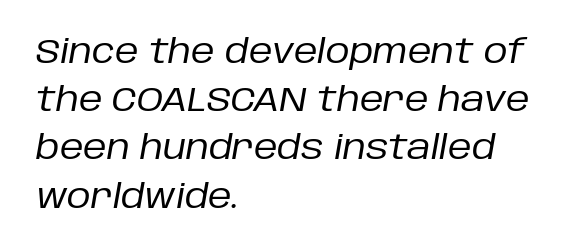
Each row of text sits above clean, open space. The rendering anchors every line to the left-hand side. The letters advance in unequal steps, a hallmark of proportional type. The letters are slanted; this is an italic face. Weight class: somewhere from thin through regular. Students, observe: this is what conventionally led text looks like.
